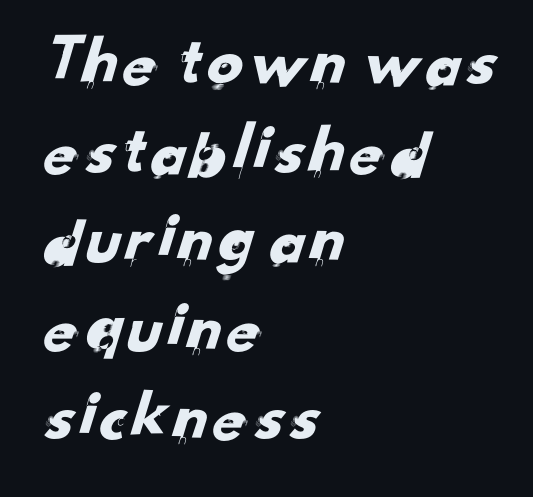
Q: Is the typeface a serif or a sans-serif typeface? A: Sans-serif.
Q: Is the text underlined? A: No.
Q: How is the paragraph aligned? A: Left-aligned.
Q: Is the spacing between letters normal or unusually wide? A: Normal.
Q: Is the spacing between lines tight, normal or loose? A: Normal.
Q: Width (condensed, normal, or wide)? A: Normal.
Q: Stroke contrast? A: Low.
Q: x-height? A: Small.
Q: Monospaced? A: No.
